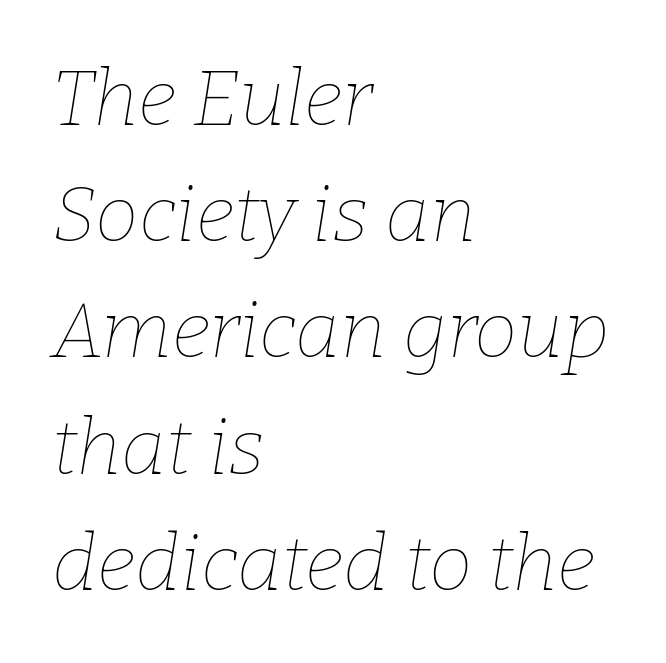
{"italic": "yes", "lean": "right", "slant_degrees": 9, "bold": "no", "weight": "thin", "width": "normal", "stroke_contrast": "low", "x_height": "medium", "monospaced": "no", "underline": "no", "align": "left", "line_spacing": "normal", "line_spacing_ratio": 1.49, "letter_spacing": "normal", "letter_spacing_em": 0.0, "glyph_px": 78}
